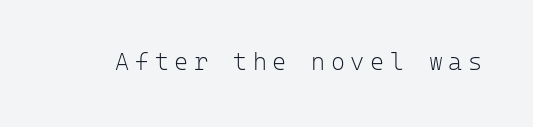
Q: Is the text bold? A: No.
Q: Is the text italic (slanted)? A: No, it is upright.
Q: Is the text underlined? A: No.
Q: Is the spacing between letters normal or unusually wide? A: Unusually wide.
